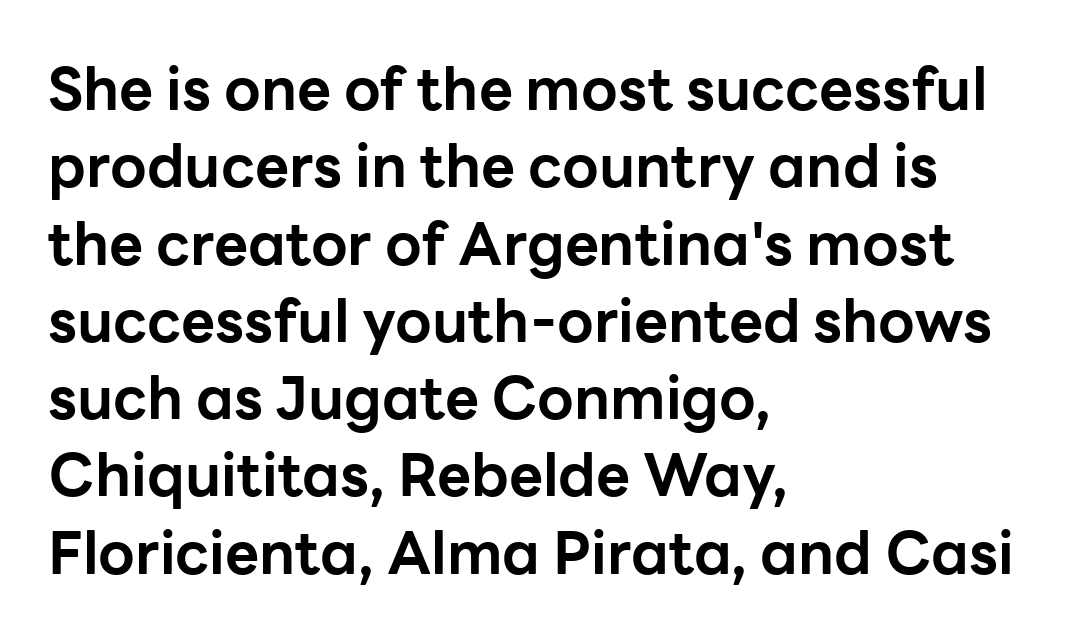
Q: Is the text bold? A: Yes.
Q: Is the text italic (slanted)? A: No, it is upright.
Q: Is the typeface a serif or a sans-serif typeface? A: Sans-serif.
Q: Is the text underlined? A: No.
Q: How is the paragraph aligned? A: Left-aligned.
Q: Is the spacing between letters normal or unusually wide? A: Normal.
Q: Is the spacing between lines tight, normal or loose? A: Normal.
Q: Width (condensed, normal, or wide)? A: Normal.
Q: Stroke contrast? A: Low.
Q: x-height? A: Medium.
Q: Monospaced? A: No.
